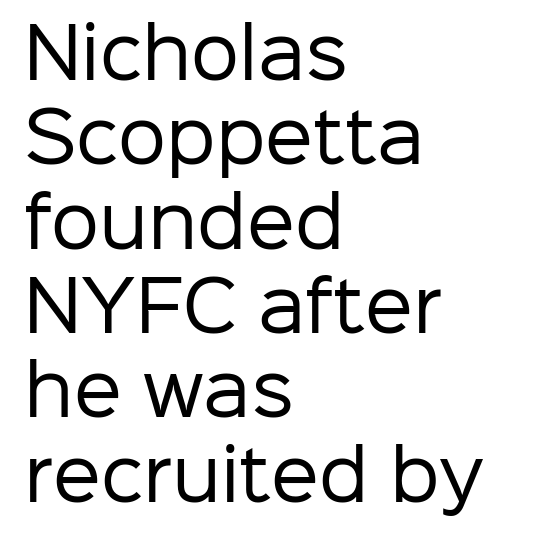
Q: Is the text bold? A: No.
Q: Is the text italic (slanted)? A: No, it is upright.
Q: Is the typeface a serif or a sans-serif typeface? A: Sans-serif.
Q: Is the text underlined? A: No.
Q: How is the paragraph aligned? A: Left-aligned.
Q: Is the spacing between letters normal or unusually wide? A: Normal.
Q: Width (condensed, normal, or wide)? A: Normal.
Q: Stroke contrast? A: Low.
Q: x-height? A: Medium.
Q: Monospaced? A: No.
